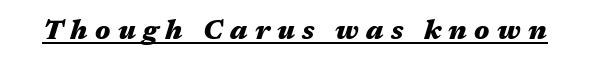
Thick stems and heavy bowls — unmistakably bold. Emphasis is given by a line drawn under the lettering. Substantial extra tracking has been applied to these lines. Yep, that's italic — everything's leaning.
